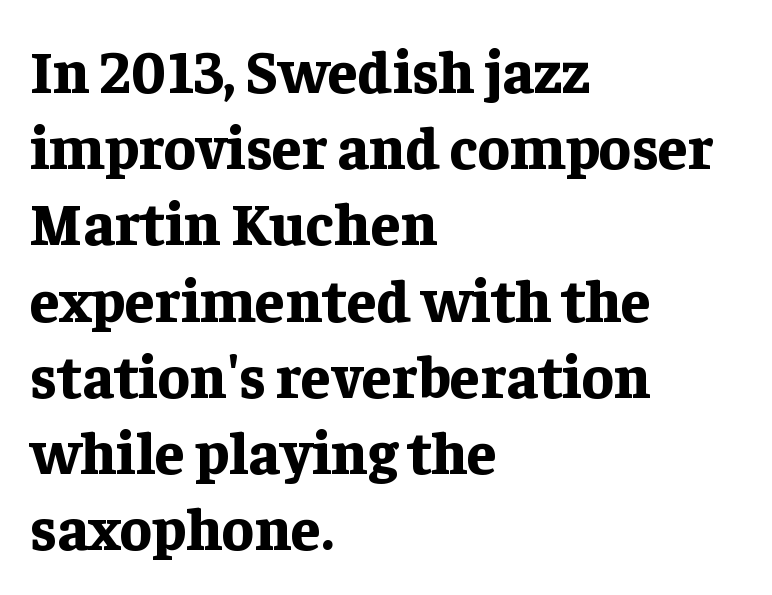
{"serif": "yes", "italic": "no", "bold": "yes", "weight": "bold", "width": "normal", "stroke_contrast": "low", "x_height": "medium", "monospaced": "no", "underline": "no", "align": "left", "line_spacing": "normal", "line_spacing_ratio": 1.27, "letter_spacing": "normal", "letter_spacing_em": 0.0, "glyph_px": 60}
